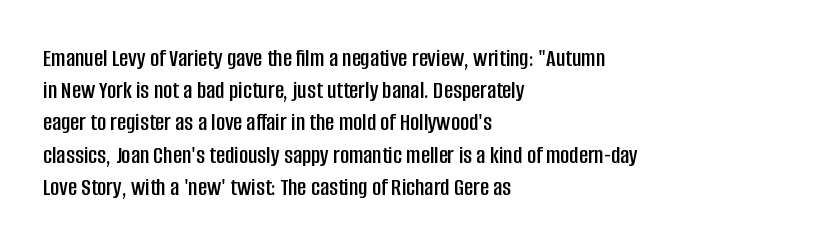
Q: Is the text italic (slanted)? A: No, it is upright.
Q: Is the text underlined? A: No.
Q: How is the paragraph aligned? A: Left-aligned.
Q: Is the spacing between letters normal or unusually wide? A: Normal.
Q: Is the spacing between lines tight, normal or loose? A: Normal.
